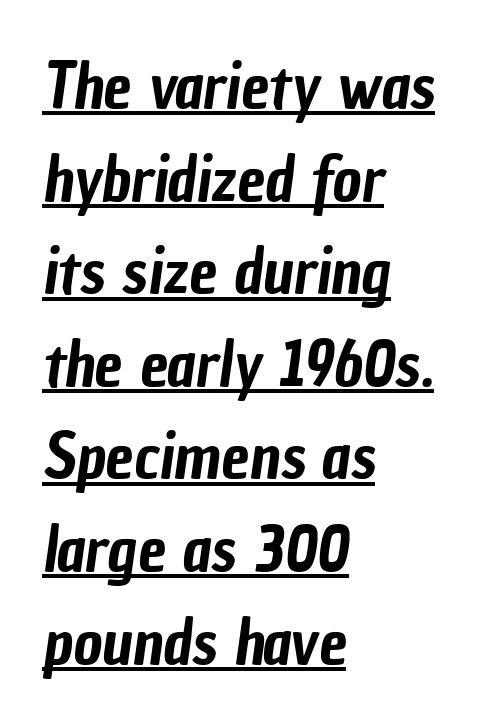
{"serif": "no", "width": "condensed", "stroke_contrast": "low", "x_height": "medium", "monospaced": "no", "underline": "yes", "align": "left", "line_spacing": "normal", "line_spacing_ratio": 1.47, "letter_spacing": "normal", "letter_spacing_em": 0.0, "glyph_px": 63}
